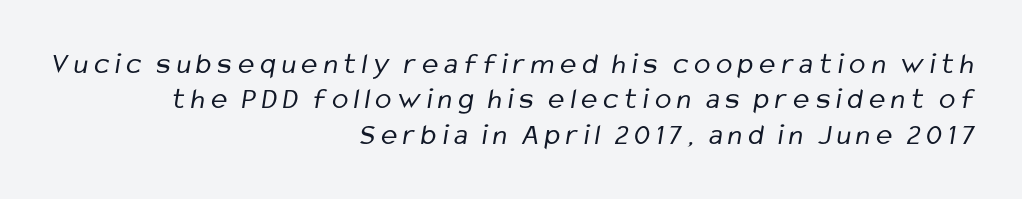
{"serif": "no", "bold": "no", "weight": "regular", "width": "condensed", "stroke_contrast": "low", "x_height": "medium", "monospaced": "no", "underline": "no", "align": "right", "line_spacing_ratio": 1.18, "letter_spacing": "wide", "letter_spacing_em": 0.2, "glyph_px": 30}
